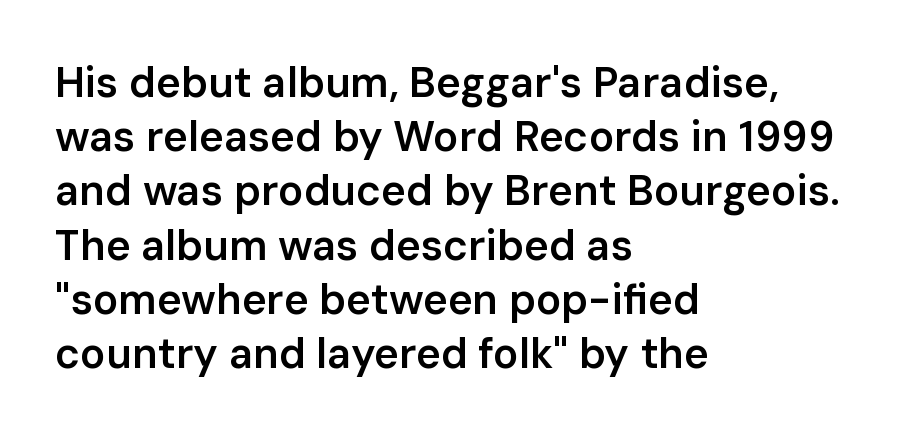
Q: Is the text bold? A: Semi-bold.
Q: Is the text italic (slanted)? A: No, it is upright.
Q: Is the typeface a serif or a sans-serif typeface? A: Sans-serif.
Q: Is the text underlined? A: No.
Q: How is the paragraph aligned? A: Left-aligned.
Q: Is the spacing between letters normal or unusually wide? A: Normal.
Q: Is the spacing between lines tight, normal or loose? A: Normal.
Q: Width (condensed, normal, or wide)? A: Normal.
Q: Stroke contrast? A: Low.
Q: x-height? A: Medium.
Q: Monospaced? A: No.
